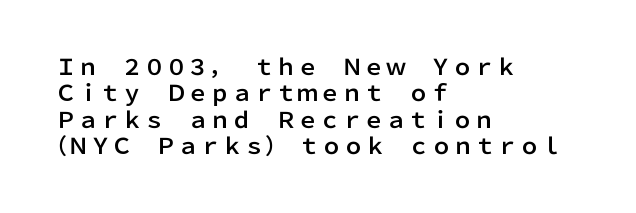
This rendering features lettering with no underline. Horizontal alignment here is leftward, the default for most running prose. These lines keep a tight, regular rhythm from letter to letter. A typesetter would mark this as roman, not italic.
